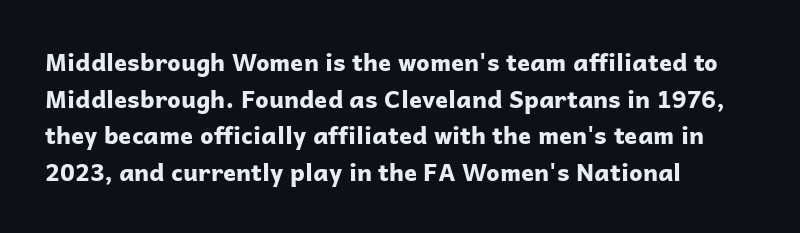
{"italic": "no", "bold": "yes", "underline": "no", "align": "left", "line_spacing": "normal", "line_spacing_ratio": 1.53, "letter_spacing": "normal", "letter_spacing_em": 0.0, "glyph_px": 24}
